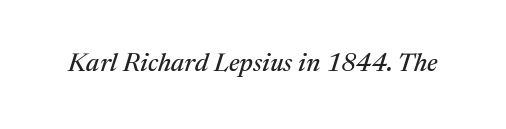
The image shows 26 px text type, italic (leaning right); set normal letter spacing, not underlined.
